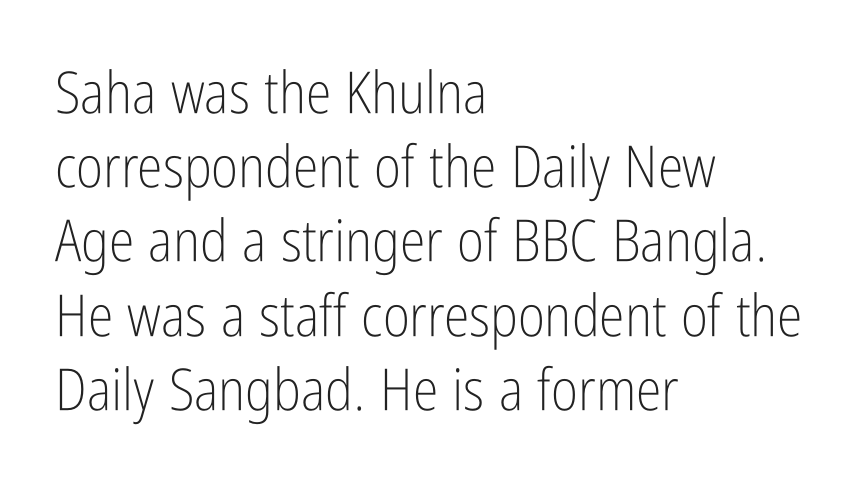
Check under the words: just untouched page. The passage shown is not bold in any degree. The lines in this sample share a left origin and differ only in where they stop. In terms of posture, this sample is upright.
